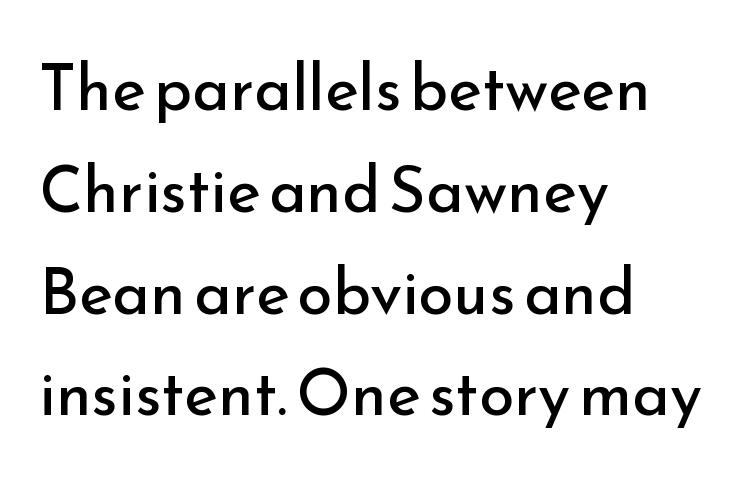
Q: Is the text bold? A: No.
Q: Is the text italic (slanted)? A: No, it is upright.
Q: Is the typeface a serif or a sans-serif typeface? A: Sans-serif.
Q: Is the text underlined? A: No.
Q: How is the paragraph aligned? A: Left-aligned.
Q: Is the spacing between letters normal or unusually wide? A: Normal.
Q: Is the spacing between lines tight, normal or loose? A: Normal.
Q: Width (condensed, normal, or wide)? A: Normal.
Q: Stroke contrast? A: Low.
Q: x-height? A: Small.
Q: Monospaced? A: No.
